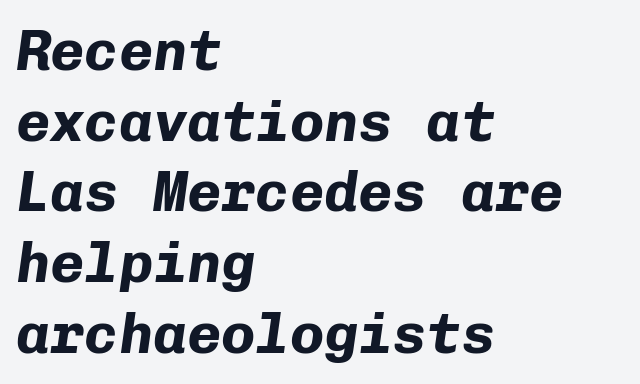
{"italic": "yes", "lean": "right", "slant_degrees": 8, "bold": "yes", "weight": "bold", "width": "normal", "stroke_contrast": "low", "x_height": "medium", "monospaced": "yes", "underline": "no", "align": "left", "line_spacing_ratio": 1.24, "letter_spacing": "normal", "letter_spacing_em": 0.0, "glyph_px": 57}
